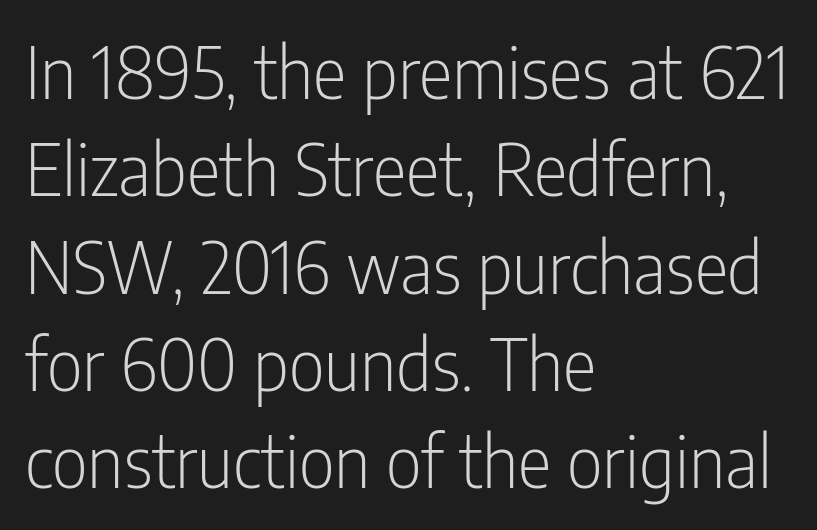
The image shows 71 px light, condensed sans-serif type, upright; set left-aligned, normal line spacing (1.37x), normal letter spacing, not underlined; low stroke contrast and a medium x-height.
